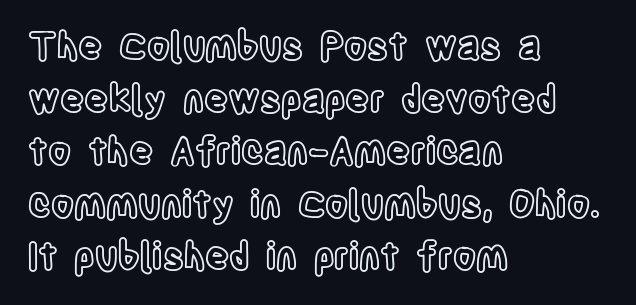
A classic flush-left, rag-right setting is used for this passage. Regarding leading, the lines here are spaced in the standard way. This rendering leaves character spacing at its baseline value. Varying glyph widths throughout — classic text-font behaviour.
